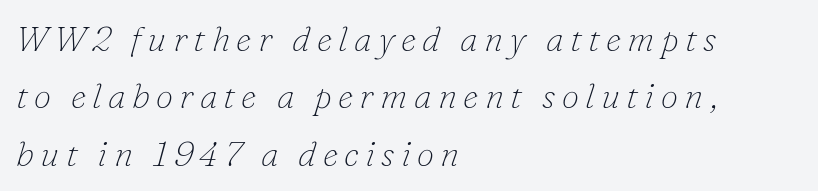
The image shows 35 px thin serif type, italic (leaning right); set left-aligned, normal line spacing (1.64x), not underlined; low stroke contrast and a small x-height.
